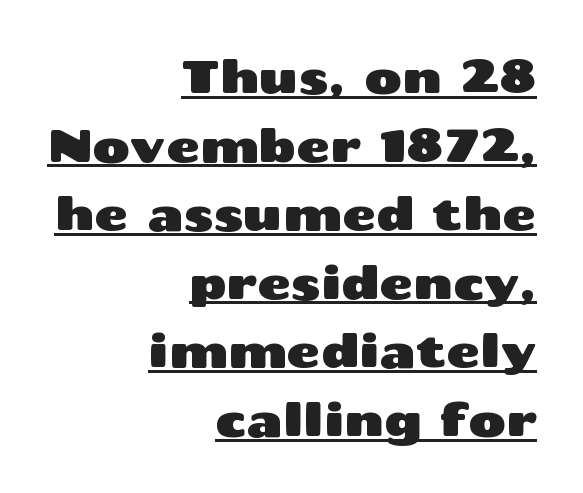
{"serif": "no", "italic": "no", "width": "wide", "stroke_contrast": "medium", "x_height": "medium", "monospaced": "no", "underline": "yes", "align": "right", "line_spacing": "normal", "line_spacing_ratio": 1.49, "letter_spacing": "normal", "letter_spacing_em": 0.0, "glyph_px": 46}
